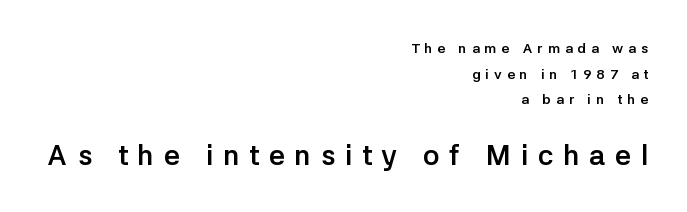
The image shows 28 px semibold sans-serif type, upright; set right-aligned, line spacing 1.83x, unusually wide letter spacing (+0.35 em), not underlined; the second (bottom) block is 2.0x larger; low stroke contrast and a medium x-height.
